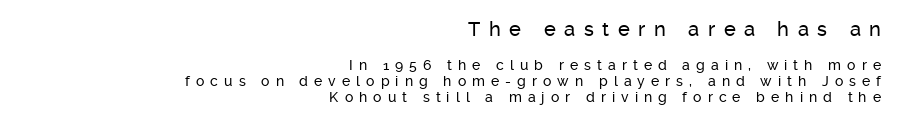
The image shows 20 px text type, upright; set right-aligned, tight line spacing (1.14x), unusually wide letter spacing (+0.43 em), not underlined; the first (top) block is 1.43x larger.
